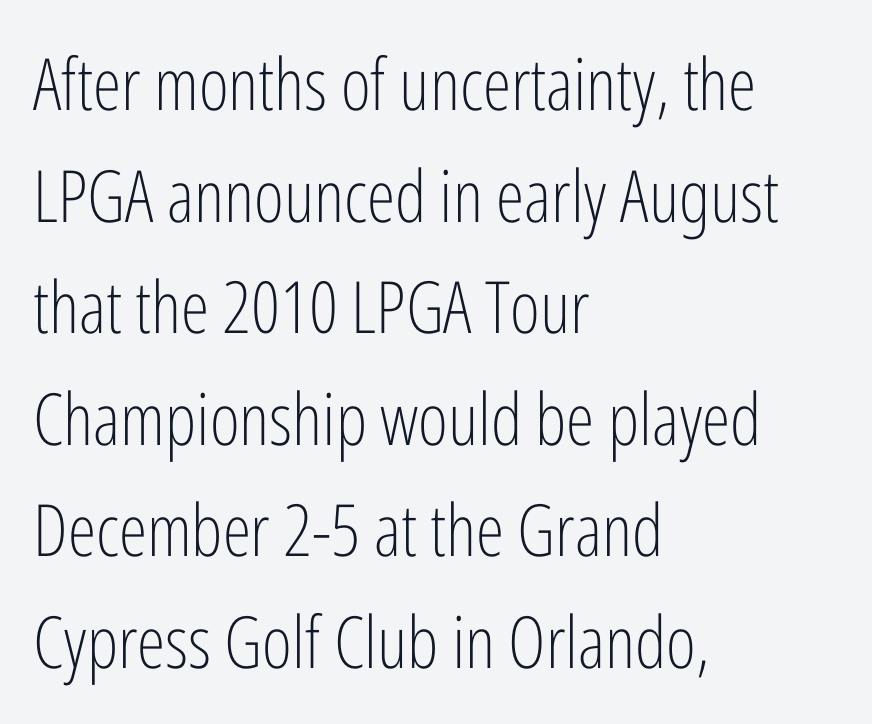
{"serif": "no", "italic": "no", "bold": "no", "weight": "light", "width": "condensed", "stroke_contrast": "low", "x_height": "medium", "monospaced": "no", "underline": "no", "align": "left", "line_spacing": "normal", "line_spacing_ratio": 1.55, "letter_spacing": "normal", "letter_spacing_em": 0.0, "glyph_px": 72}
